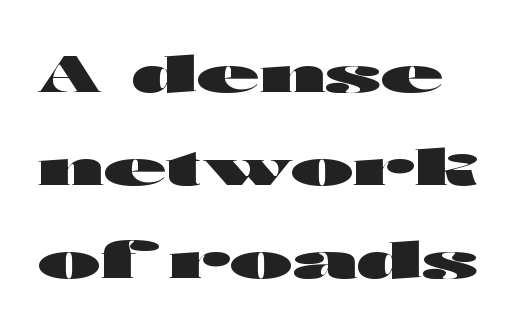
You could not count columns in this text — the font is proportionally spaced. Serif or sans? Sans — the stroke terminals are bare. Anything drawn beneath the words? Only blank space. Tracking value appears to be zero — textbook default spacing. Summary of weight: heavy, a full bold.
